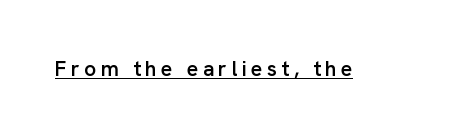
{"italic": "no", "bold": "semi", "underline": "yes", "letter_spacing": "wide", "letter_spacing_em": 0.21, "glyph_px": 21}
